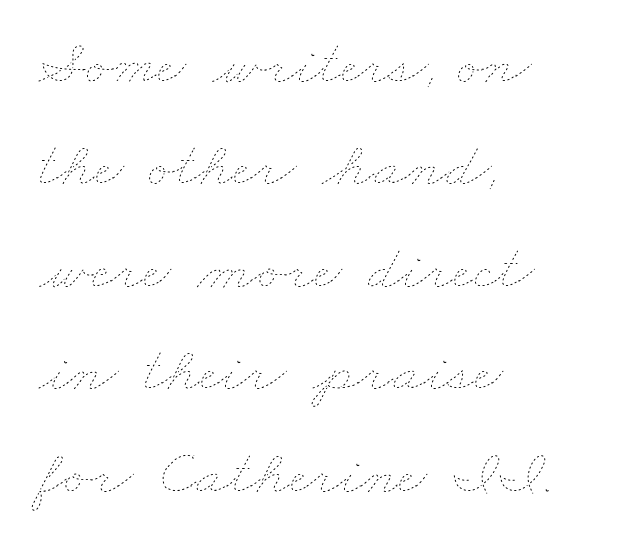
Each letter keeps its own natural width here, so spacing adapts to shape. The lines in this sample share a left origin and differ only in where they stop. Plain, unruled lines of type. Whoever set this chose a conventional vertical rhythm. The letterforms sit shoulder to shoulder at normal distance. No letter is thick-stroked: the sample isn't bold.
